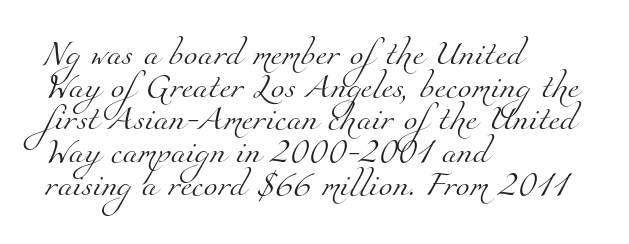
The image shows 25 px text type; set left-aligned, normal line spacing (1.31x), normal letter spacing, not underlined.
